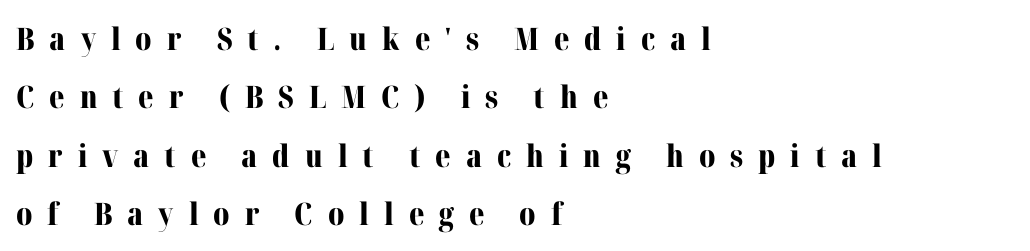
The paragraph shown leans on its left margin. Do the letters lean? They stand straight. The string is rendered with underlining switched off. Spacing verdict: proportional, widths tailored to each character. Are there feet on the stems? There are — it's a serif. Strong, thick strokes mark this as bold type.
